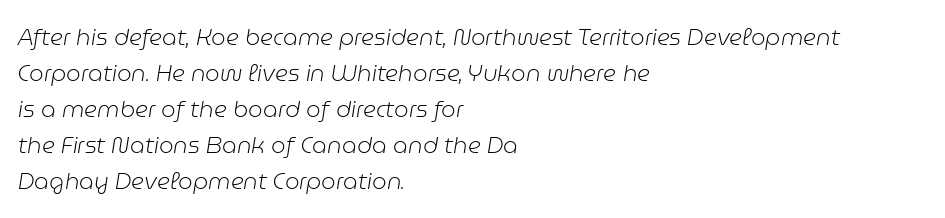
Q: Is the text bold? A: No.
Q: Is the text italic (slanted)? A: Yes, it leans right by about 9 degrees.
Q: Is the text underlined? A: No.
Q: How is the paragraph aligned? A: Left-aligned.
Q: Is the spacing between letters normal or unusually wide? A: Normal.
Q: Is the spacing between lines tight, normal or loose? A: Normal.
